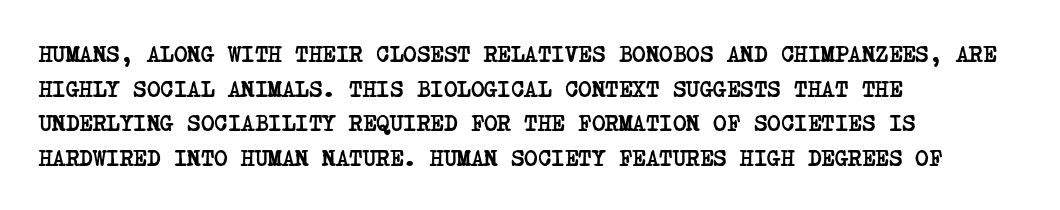
Short note: letters normally spaced. Heavy-handed strokes throughout: this text is bold. The words here are not underlined. The passage is arranged the way most books set body copy — flush left. Vertical spacing — default.
